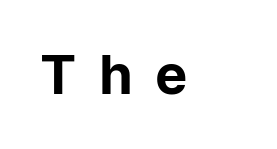
Reading down the block, your eye returns to a fixed left position each line. The font family rendered here belongs to the sans-serif group. Note the varied advance widths — an 'i' is clearly narrower than an 'm'. Glyph-to-glyph distance is far greater than everyday printed text. Compared with an ordinary text face, these strokes are far heavier — a full bold. Every stem runs plumb, perpendicular to the baseline.
